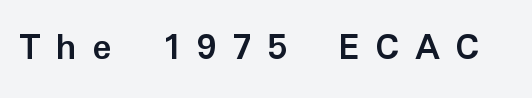
Caption: expanded tracking, letters set apart. This is sans-serif lettering, the kind often seen on screens and signage. Spacing verdict: proportional, widths tailored to each character. The letters stand straight up with perfectly vertical stems.
